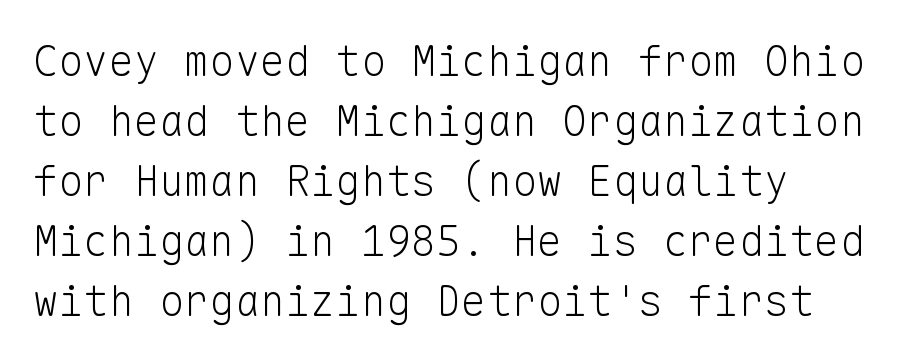
Q: Is the text bold? A: No.
Q: Is the text italic (slanted)? A: No, it is upright.
Q: Is the typeface a serif or a sans-serif typeface? A: Sans-serif.
Q: Is the text underlined? A: No.
Q: Is the spacing between letters normal or unusually wide? A: Normal.
Q: Is the spacing between lines tight, normal or loose? A: Normal.
Q: Width (condensed, normal, or wide)? A: Normal.
Q: Stroke contrast? A: Low.
Q: x-height? A: Medium.
Q: Monospaced? A: Yes.
